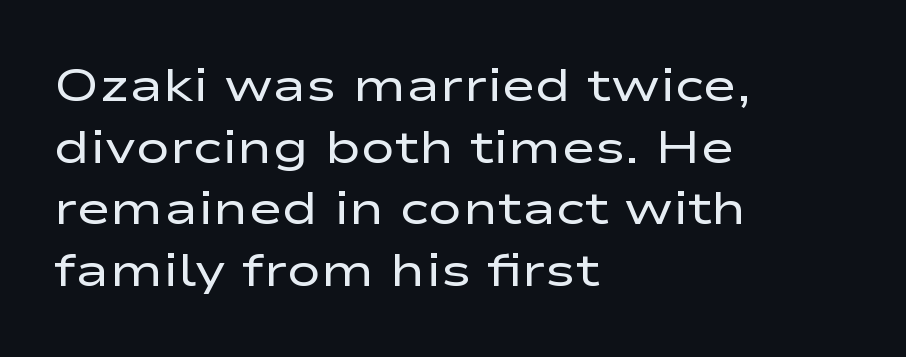
Q: Is the text bold? A: No.
Q: Is the text italic (slanted)? A: No, it is upright.
Q: Is the typeface a serif or a sans-serif typeface? A: Sans-serif.
Q: Is the text underlined? A: No.
Q: How is the paragraph aligned? A: Left-aligned.
Q: Is the spacing between letters normal or unusually wide? A: Normal.
Q: Is the spacing between lines tight, normal or loose? A: Normal.
Q: Width (condensed, normal, or wide)? A: Wide.
Q: Stroke contrast? A: Low.
Q: x-height? A: Medium.
Q: Monospaced? A: No.
